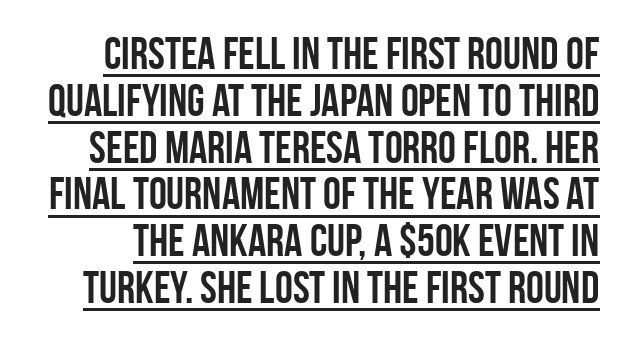
The image shows 45 px semibold, condensed sans-serif type, upright; set tight line spacing (1.04x), normal letter spacing, underlined; low stroke contrast and a large x-height.
